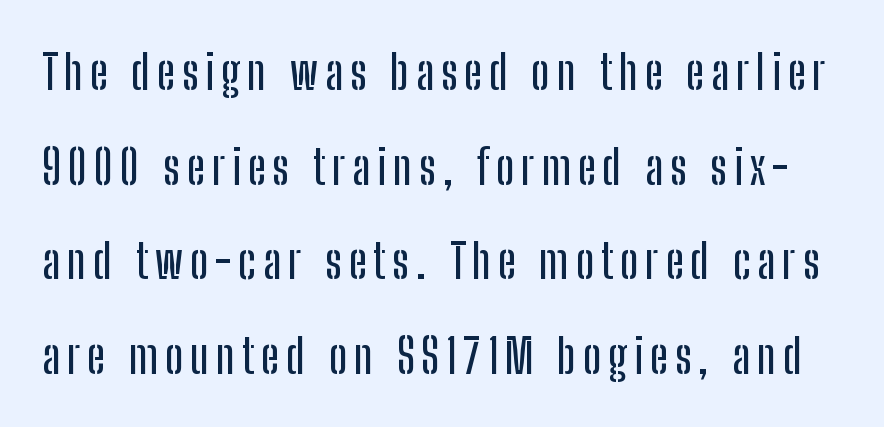
Upright lettering throughout. Varying glyph widths throughout — classic text-font behaviour. Horizontal bands of white between lines are thick stripes. Underline: absent. Is this a sans? Yes — the strokes have no serifs.
